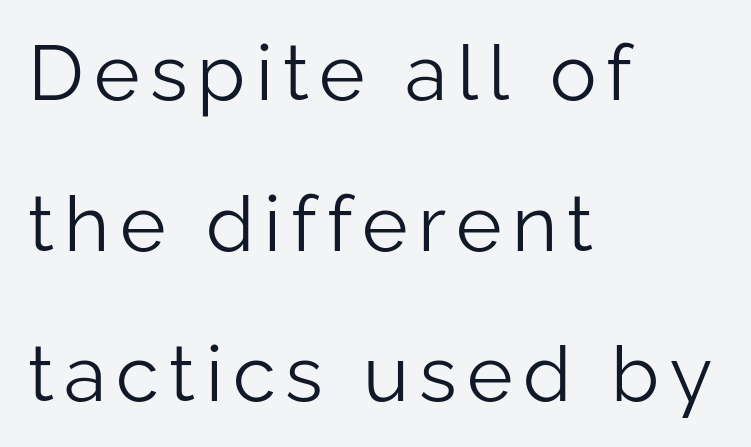
Q: Is the text bold? A: No.
Q: Is the text italic (slanted)? A: No, it is upright.
Q: Is the typeface a serif or a sans-serif typeface? A: Sans-serif.
Q: Is the text underlined? A: No.
Q: How is the paragraph aligned? A: Left-aligned.
Q: Is the spacing between lines tight, normal or loose? A: Loose.
Q: Width (condensed, normal, or wide)? A: Normal.
Q: Stroke contrast? A: Low.
Q: x-height? A: Medium.
Q: Monospaced? A: No.
